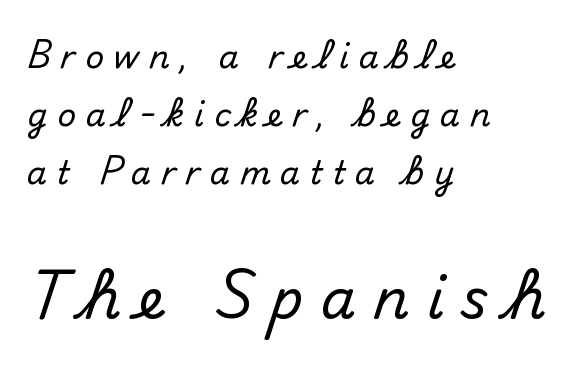
{"serif": "no", "width": "normal", "stroke_contrast": "medium", "x_height": "small", "monospaced": "no", "underline": "no", "align": "left", "line_spacing_ratio": 1.81, "letter_spacing": "wide", "letter_spacing_em": 0.31, "larger_block": "second", "size_ratio": 1.75, "glyph_px": 56}
